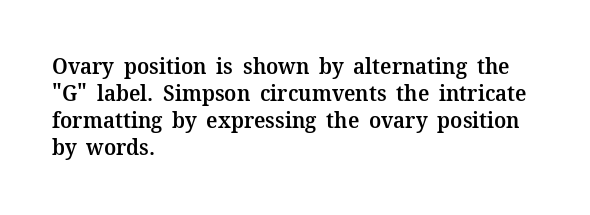
The image shows 22 px text type, upright; set left-aligned, line spacing 1.23x, normal letter spacing, not underlined.
